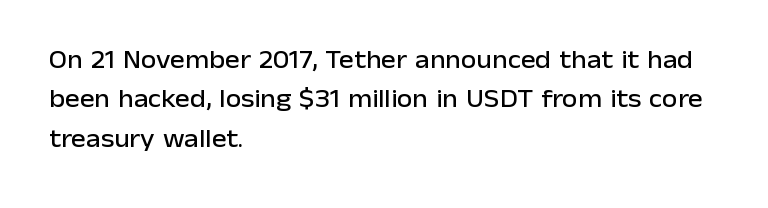
The setting favours the left margin, as ordinary paragraphs usually do. Is there any slant? The stems are plumb. A bare baseline throughout the passage. The letterforms sit shoulder to shoulder at normal distance. These lines sit exactly where default settings would place them.
